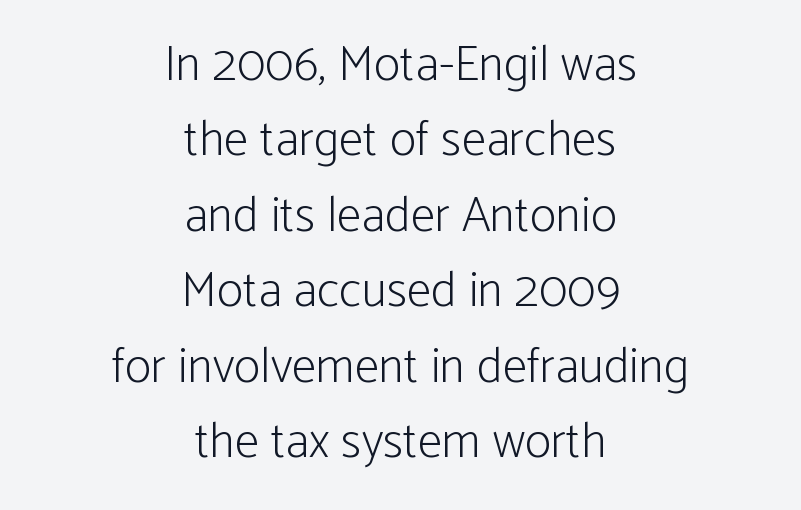
{"serif": "no", "italic": "no", "bold": "no", "weight": "light", "width": "condensed", "stroke_contrast": "low", "x_height": "medium", "monospaced": "no", "underline": "no", "align": "center", "line_spacing": "normal", "line_spacing_ratio": 1.51, "letter_spacing": "normal", "letter_spacing_em": 0.0, "glyph_px": 50}
